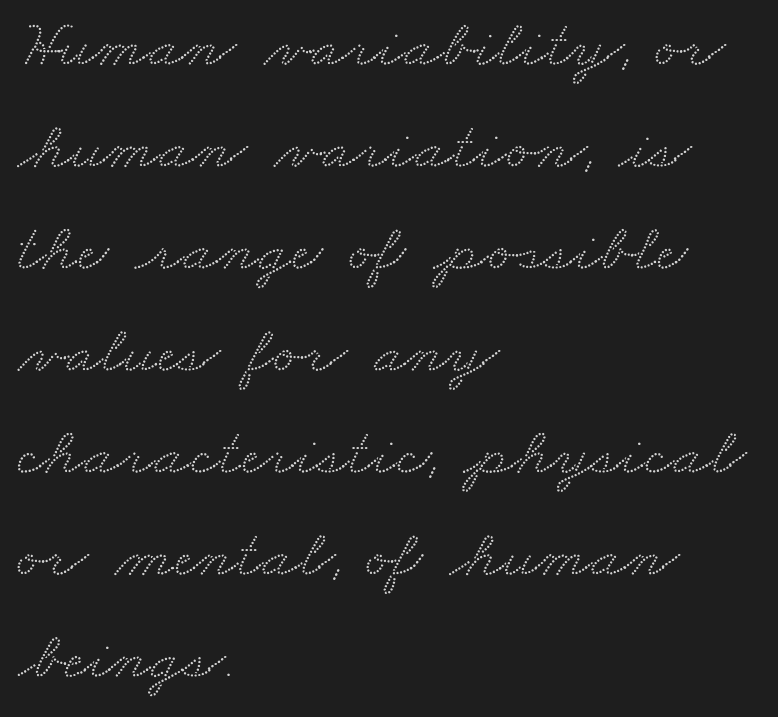
Glyph-to-glyph distance matches everyday printed text. The font family rendered here belongs to the serif group. The foot of each line stays bare and open. Is this a fixed-width face? No — the glyphs have proportional, varying widths. How would I describe the line gaps? Plain and ordinary.
